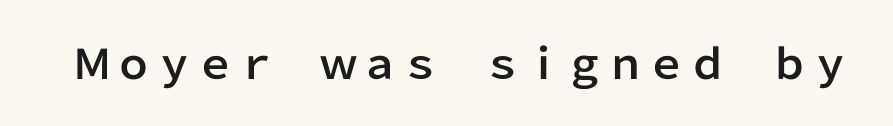
Students, note that the glyphs here touch the page at normal intervals. The gap between lines stays unmarked. The characters display no serif detailing; their extremities are plain. You could not count columns in this text — the font is proportionally spaced. Posture: straight, roman, zero tilt.
